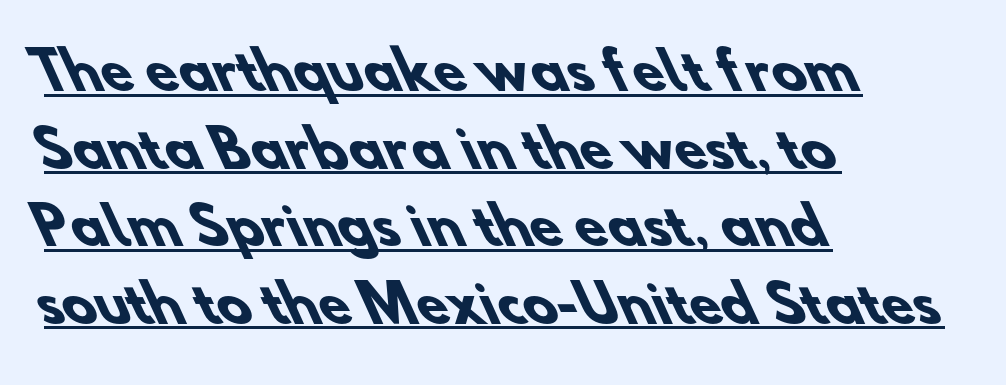
{"serif": "no", "bold": "yes", "weight": "heavy", "width": "normal", "stroke_contrast": "low", "x_height": "small", "monospaced": "no", "underline": "yes", "align": "left", "line_spacing": "normal", "line_spacing_ratio": 1.52, "letter_spacing": "normal", "letter_spacing_em": 0.0, "glyph_px": 51}
